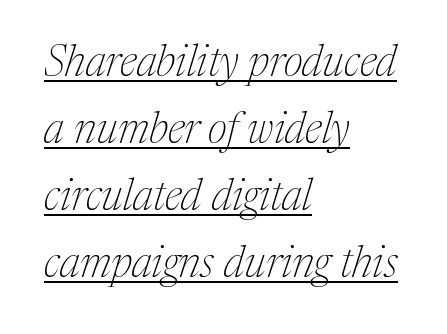
The image shows 43 px thin serif type, italic (leaning right); set left-aligned, normal line spacing (1.56x), normal letter spacing, underlined; medium stroke contrast and a medium x-height.
